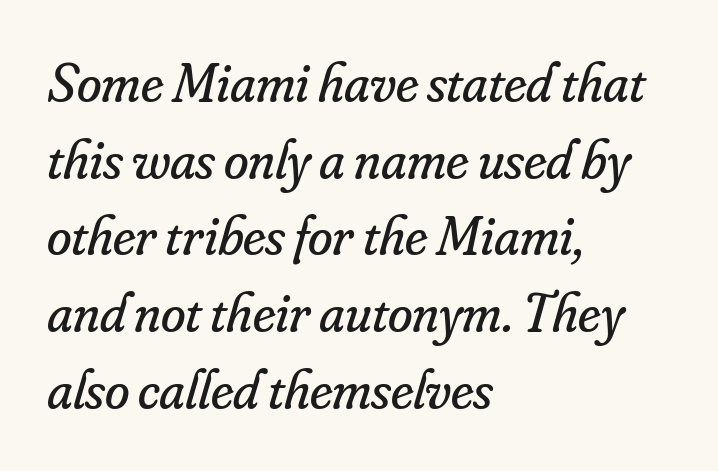
{"serif": "yes", "italic": "yes", "lean": "right", "slant_degrees": 16, "bold": "no", "weight": "regular", "width": "normal", "stroke_contrast": "low", "x_height": "small", "monospaced": "no", "underline": "no", "align": "left", "line_spacing": "normal", "line_spacing_ratio": 1.37, "letter_spacing": "normal", "letter_spacing_em": 0.0, "glyph_px": 56}
